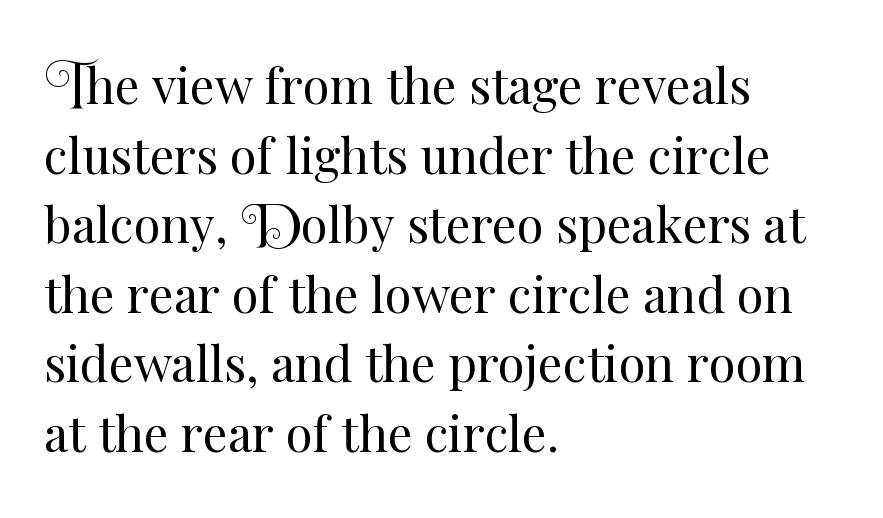
Q: Is the text bold? A: No.
Q: Is the text italic (slanted)? A: No, it is upright.
Q: Is the text underlined? A: No.
Q: How is the paragraph aligned? A: Left-aligned.
Q: Is the spacing between letters normal or unusually wide? A: Normal.
Q: Is the spacing between lines tight, normal or loose? A: Normal.
Q: Width (condensed, normal, or wide)? A: Normal.
Q: Stroke contrast? A: Medium.
Q: x-height? A: Small.
Q: Monospaced? A: No.
